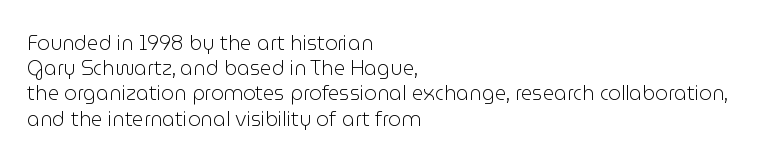
Q: Is the text bold? A: No.
Q: Is the text italic (slanted)? A: No, it is upright.
Q: Is the text underlined? A: No.
Q: How is the paragraph aligned? A: Left-aligned.
Q: Is the spacing between letters normal or unusually wide? A: Normal.
Q: Is the spacing between lines tight, normal or loose? A: Normal.
